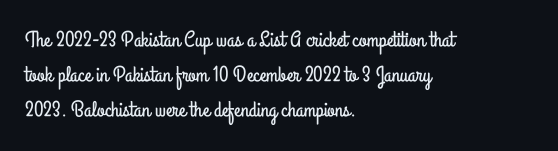
Q: Is the text italic (slanted)? A: No, it is upright.
Q: Is the text underlined? A: No.
Q: How is the paragraph aligned? A: Left-aligned.
Q: Is the spacing between letters normal or unusually wide? A: Normal.
Q: Is the spacing between lines tight, normal or loose? A: Normal.
